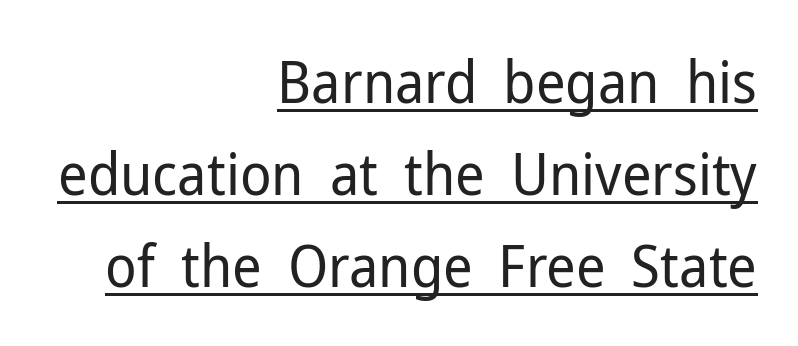
Evenly set lines give the paragraph a standard silhouette. Grotesque or geometric, the face here clearly has no serifs. Compared with a flush-left layout, this one pins lines to the opposite, right side. The lettering holds an erect, upright posture throughout.
